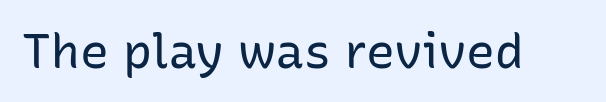
The image shows 48 px regular-weight sans-serif type, upright; set normal letter spacing, not underlined; low stroke contrast and a medium x-height.
